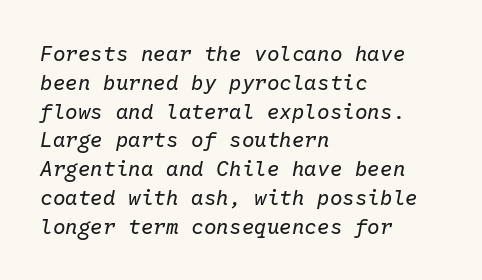
{"italic": "yes", "lean": "right", "slant_degrees": 10, "bold": "no", "underline": "no", "align": "left", "line_spacing": "normal", "line_spacing_ratio": 1.37, "letter_spacing": "normal", "letter_spacing_em": 0.0, "glyph_px": 21}
